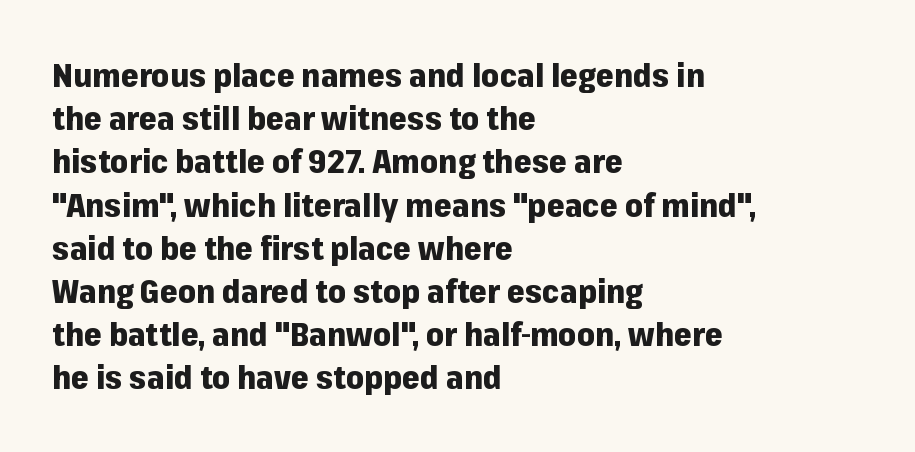
Short and long lines alike share a common starting point at left. This rendering leaves character spacing at its baseline value. Looks like regular typesetting: each glyph gets only the width it needs. The characters display no serif detailing; their extremities are plain. Do the letters lean? They stand straight.
